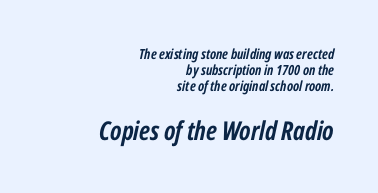
The image shows 26 px bold type, italic (leaning right); set right-aligned, tight line spacing (1.13x), normal letter spacing, not underlined; the second (bottom) block is 1.86x larger.
